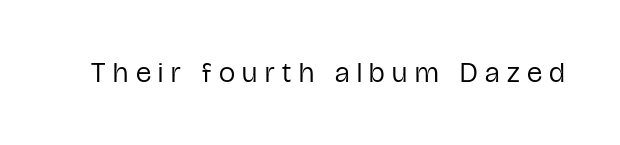
Q: Is the text bold? A: No.
Q: Is the text italic (slanted)? A: No, it is upright.
Q: Is the typeface a serif or a sans-serif typeface? A: Sans-serif.
Q: Is the text underlined? A: No.
Q: Is the spacing between letters normal or unusually wide? A: Unusually wide.
Q: Width (condensed, normal, or wide)? A: Condensed.
Q: Stroke contrast? A: Low.
Q: x-height? A: Medium.
Q: Monospaced? A: No.
